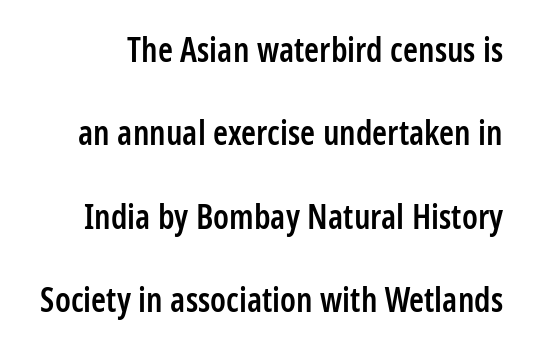
{"serif": "no", "italic": "no", "bold": "semi", "weight": "semibold", "width": "condensed", "stroke_contrast": "low", "x_height": "medium", "monospaced": "no", "underline": "no", "line_spacing": "loose", "line_spacing_ratio": 2.45, "letter_spacing": "normal", "letter_spacing_em": 0.0, "glyph_px": 34}
